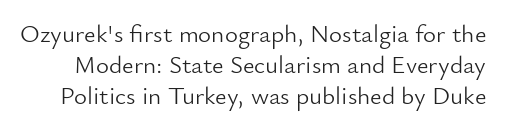
The image shows 25 px text type, upright; set line spacing 1.24x, normal letter spacing, not underlined.
